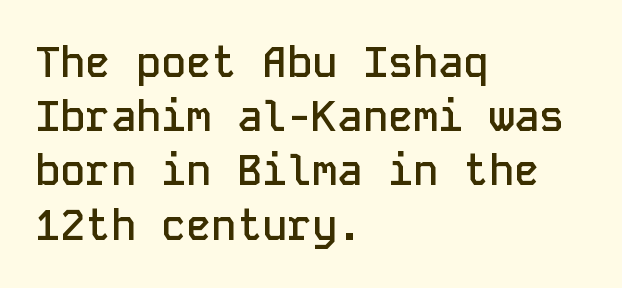
The image shows 42 px semibold sans-serif type, upright, monospaced; set left-aligned, normal line spacing (1.29x), normal letter spacing, not underlined; low stroke contrast and a medium x-height.
